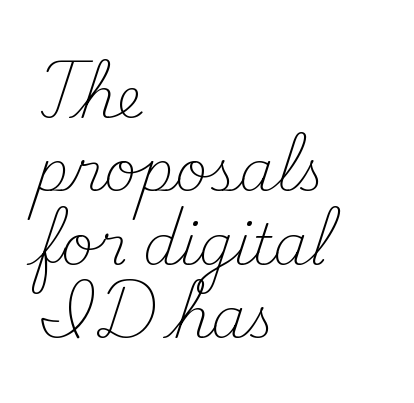
Q: Is the text bold? A: No.
Q: Is the text italic (slanted)? A: Yes.
Q: Is the typeface a serif or a sans-serif typeface? A: Serif.
Q: Is the text underlined? A: No.
Q: How is the paragraph aligned? A: Left-aligned.
Q: Is the spacing between letters normal or unusually wide? A: Normal.
Q: Is the spacing between lines tight, normal or loose? A: Normal.
Q: Width (condensed, normal, or wide)? A: Normal.
Q: Stroke contrast? A: Medium.
Q: x-height? A: Small.
Q: Monospaced? A: No.
